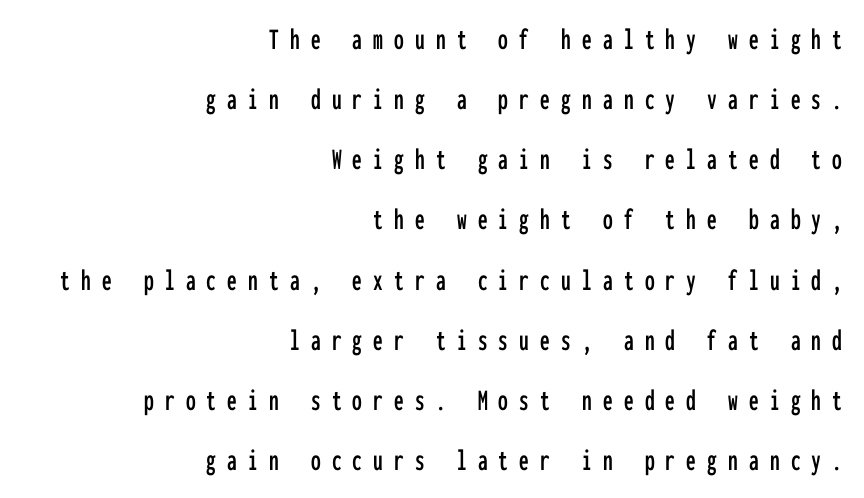
Teacher's note: observe the even right margin — that is flush-right alignment. The passage shown is typed in a monospace face where columns stay perfectly aligned. Serif or sans? Sans — the stroke terminals are bare. Leading is clearly above the norm, producing a sparse column.
